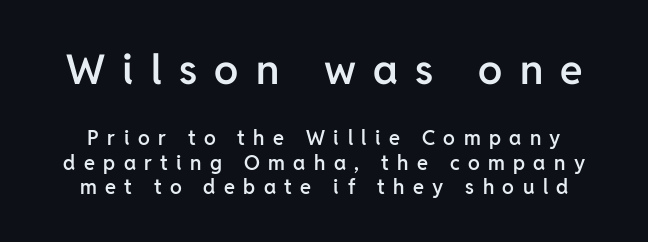
The image shows 41 px semibold sans-serif type, upright; set line spacing 1.21x, unusually wide letter spacing (+0.42 em), not underlined; the first (top) block is 2.05x larger; low stroke contrast and a medium x-height.
